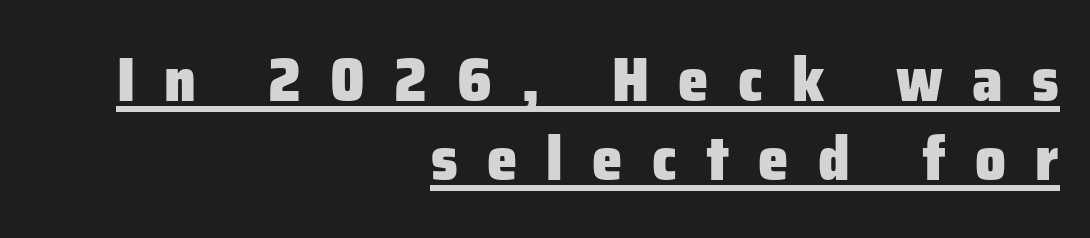
If you drew a line through each stem, it would be perfectly vertical. Visually the block forms a straight wall on the right and a jagged coastline on the left. This sample uses a sans-serif face. These lines sit exactly where default settings would place them. As a designer I'd log this as weight 700, bold.
